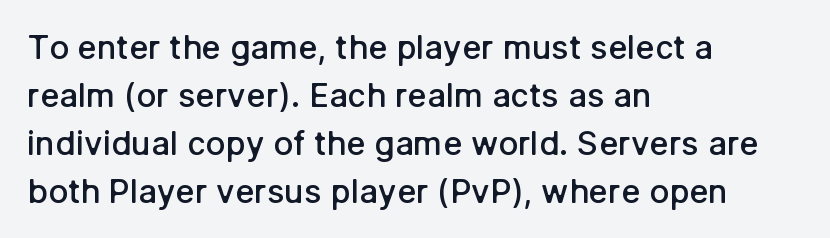
Q: Is the text bold? A: Semi-bold.
Q: Is the text italic (slanted)? A: No, it is upright.
Q: Is the typeface a serif or a sans-serif typeface? A: Sans-serif.
Q: Is the text underlined? A: No.
Q: How is the paragraph aligned? A: Left-aligned.
Q: Is the spacing between letters normal or unusually wide? A: Normal.
Q: Is the spacing between lines tight, normal or loose? A: Normal.
Q: Width (condensed, normal, or wide)? A: Normal.
Q: Stroke contrast? A: Low.
Q: x-height? A: Medium.
Q: Monospaced? A: No.
